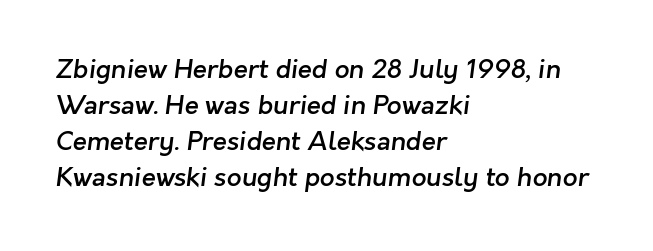
Q: Is the text bold? A: Semi-bold.
Q: Is the text underlined? A: No.
Q: How is the paragraph aligned? A: Left-aligned.
Q: Is the spacing between letters normal or unusually wide? A: Normal.
Q: Is the spacing between lines tight, normal or loose? A: Normal.
